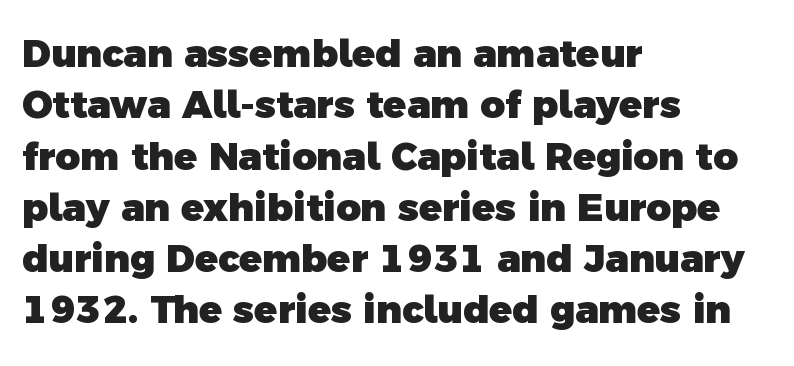
Q: Is the text bold? A: Yes.
Q: Is the typeface a serif or a sans-serif typeface? A: Sans-serif.
Q: Is the text underlined? A: No.
Q: How is the paragraph aligned? A: Left-aligned.
Q: Is the spacing between letters normal or unusually wide? A: Normal.
Q: Is the spacing between lines tight, normal or loose? A: Normal.
Q: Width (condensed, normal, or wide)? A: Normal.
Q: x-height? A: Medium.
Q: Monospaced? A: No.
